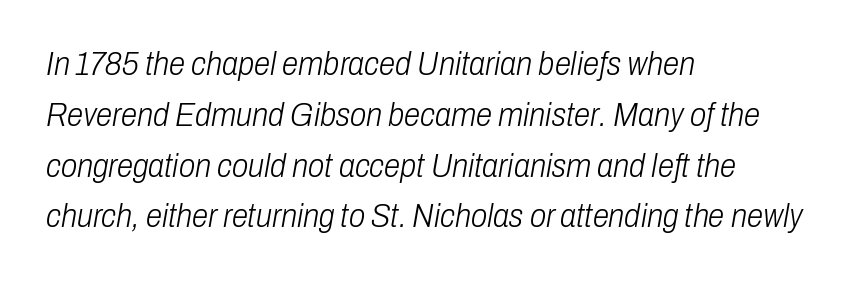
The image shows 33 px light, condensed type, italic (leaning right); set left-aligned, normal line spacing (1.54x), normal letter spacing, not underlined; low stroke contrast and a medium x-height.
